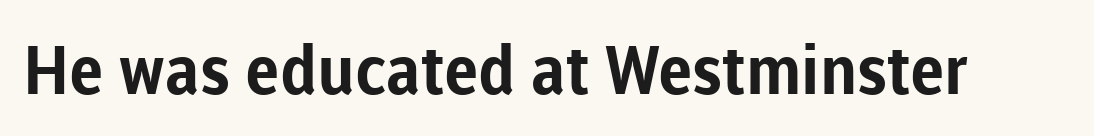
The image shows 67 px bold sans-serif type, upright; set normal letter spacing, not underlined; low stroke contrast and a medium x-height.
